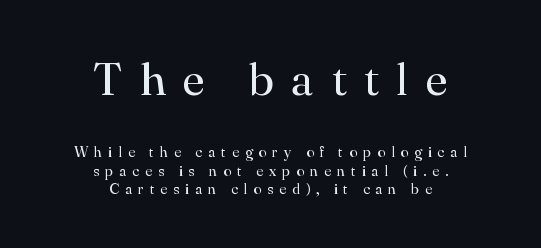
Q: Is the text bold? A: No.
Q: Is the text italic (slanted)? A: No, it is upright.
Q: Is the typeface a serif or a sans-serif typeface? A: Serif.
Q: Is the text underlined? A: No.
Q: How is the paragraph aligned? A: Centered.
Q: Is the spacing between letters normal or unusually wide? A: Unusually wide.
Q: Which block of text is set in a larger size, the first (top) or the second (bottom)? A: The first (top) one.
Q: Width (condensed, normal, or wide)? A: Normal.
Q: Stroke contrast? A: High.
Q: x-height? A: Small.
Q: Monospaced? A: No.
